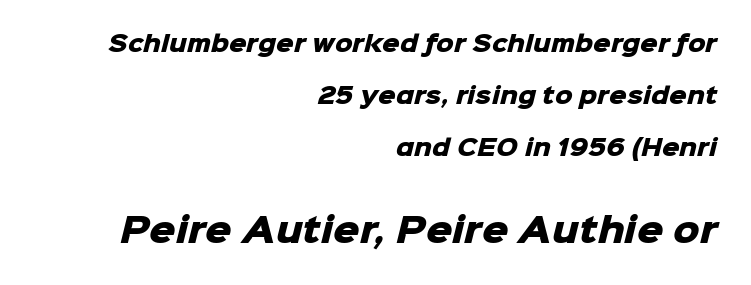
Q: Is the text bold? A: Yes.
Q: Is the typeface a serif or a sans-serif typeface? A: Sans-serif.
Q: Is the text underlined? A: No.
Q: How is the paragraph aligned? A: Right-aligned.
Q: Is the spacing between letters normal or unusually wide? A: Normal.
Q: Is the spacing between lines tight, normal or loose? A: Loose.
Q: Which block of text is set in a larger size, the first (top) or the second (bottom)? A: The second (bottom) one.
Q: Width (condensed, normal, or wide)? A: Normal.
Q: Stroke contrast? A: Low.
Q: x-height? A: Medium.
Q: Monospaced? A: No.
